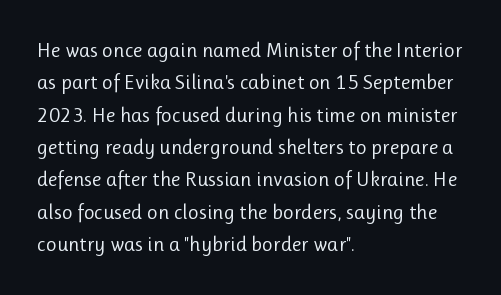
The image shows 21 px text type, upright; set left-aligned, normal line spacing (1.54x), normal letter spacing, not underlined.
